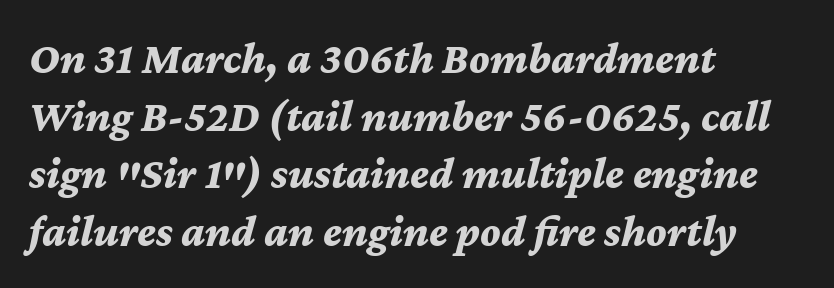
Q: Is the text bold? A: Yes.
Q: Is the text italic (slanted)? A: Yes, it leans right by about 12 degrees.
Q: Is the text underlined? A: No.
Q: How is the paragraph aligned? A: Left-aligned.
Q: Is the spacing between letters normal or unusually wide? A: Normal.
Q: Is the spacing between lines tight, normal or loose? A: Normal.
Q: Width (condensed, normal, or wide)? A: Normal.
Q: Stroke contrast? A: Medium.
Q: x-height? A: Medium.
Q: Monospaced? A: No.
